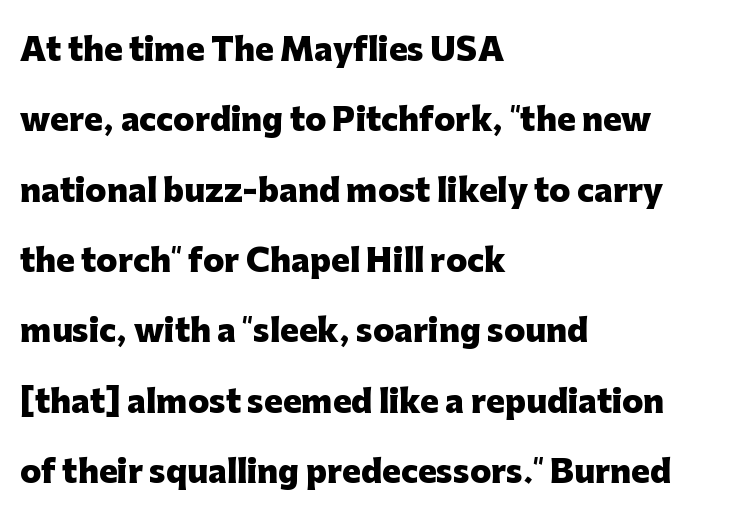
{"serif": "no", "italic": "no", "bold": "yes", "weight": "heavy", "width": "normal", "stroke_contrast": "low", "x_height": "medium", "monospaced": "no", "underline": "no", "align": "left", "line_spacing": "loose", "line_spacing_ratio": 2.27, "letter_spacing": "normal", "letter_spacing_em": 0.0, "glyph_px": 31}
